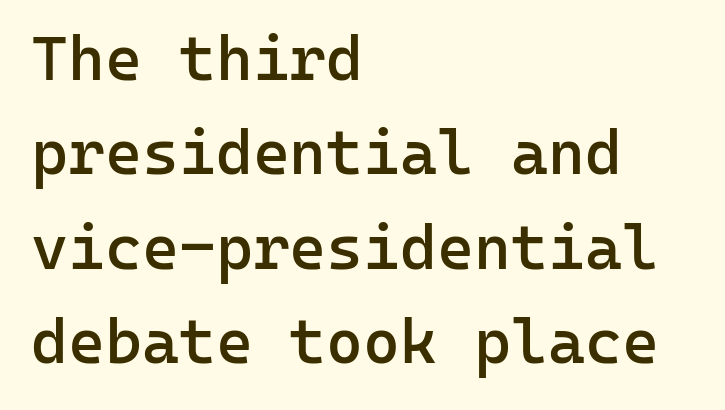
The image shows 63 px semibold sans-serif type, upright, monospaced; set left-aligned, normal line spacing (1.5x), normal letter spacing, not underlined; low stroke contrast and a medium x-height.
